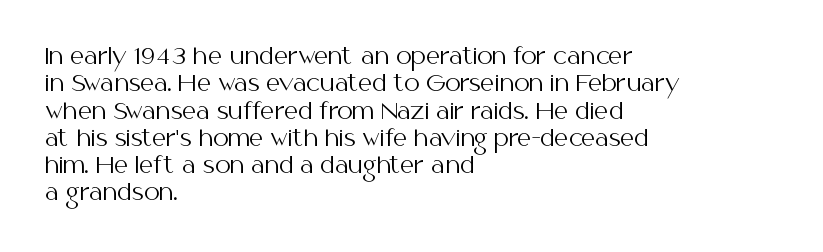
{"italic": "no", "bold": "no", "underline": "no", "align": "left", "line_spacing_ratio": 1.24, "letter_spacing": "normal", "letter_spacing_em": 0.0, "glyph_px": 22}
